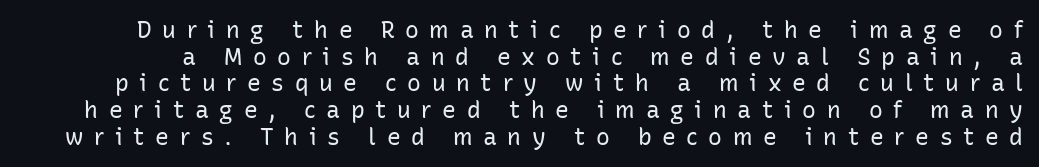
The image shows 23 px text type, upright; set line spacing 1.16x, unusually wide letter spacing (+0.46 em), not underlined.
